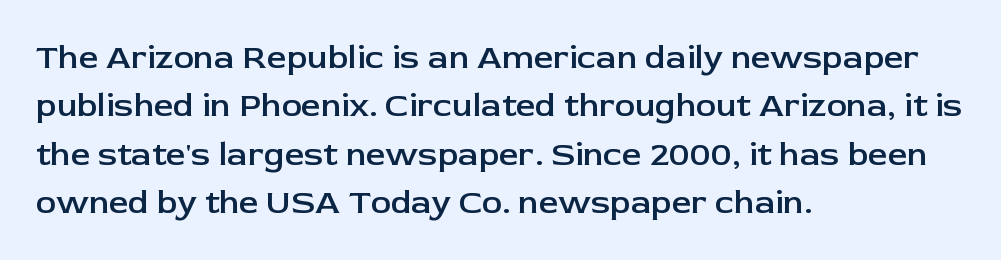
Q: Is the text bold? A: Semi-bold.
Q: Is the text italic (slanted)? A: No, it is upright.
Q: Is the typeface a serif or a sans-serif typeface? A: Sans-serif.
Q: Is the text underlined? A: No.
Q: How is the paragraph aligned? A: Left-aligned.
Q: Is the spacing between letters normal or unusually wide? A: Normal.
Q: Is the spacing between lines tight, normal or loose? A: Normal.
Q: Width (condensed, normal, or wide)? A: Normal.
Q: Stroke contrast? A: Low.
Q: x-height? A: Medium.
Q: Monospaced? A: No.
